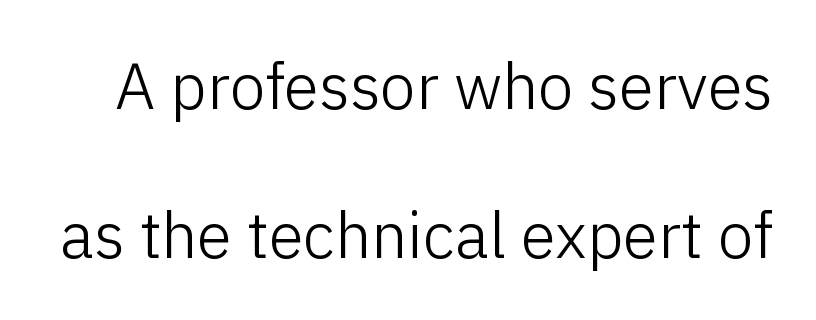
The image shows 64 px light sans-serif type, upright; set loose line spacing (2.33x), normal letter spacing, not underlined; low stroke contrast and a medium x-height.
